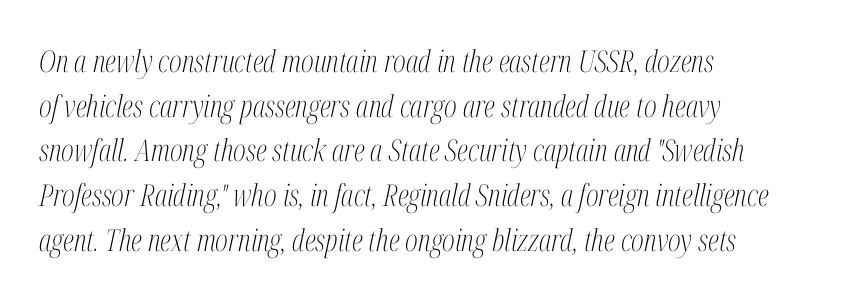
The font is comparable to plain body text, perhaps lighter. Is the letter spacing exaggerated? No — it looks like the ordinary default. Small tapered or slab feet sit at the stroke ends, so this counts as serif. Underline: absent. In CSS terms this would be text-align: left.
